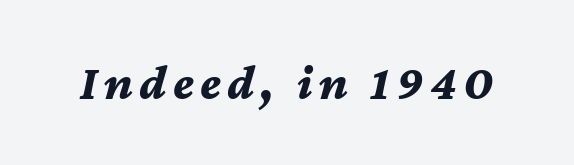
Here the designer chose a conventional face with non-uniform glyph widths. Unmarked baselines from the first word to the last. The glyphs look as if they've been sheared to an angle. A dark, heavy texture on the line: the type is bold.
